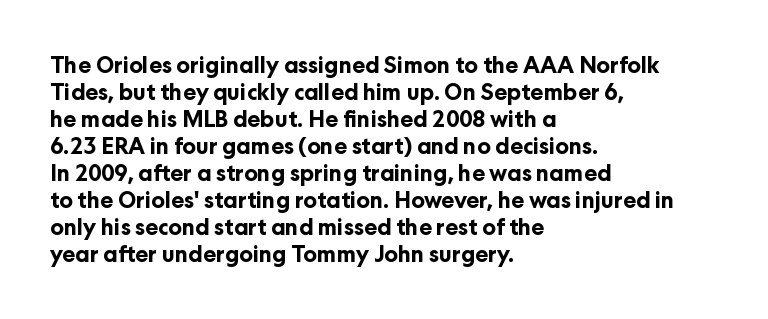
Q: Is the text bold? A: Yes.
Q: Is the text italic (slanted)? A: No, it is upright.
Q: Is the text underlined? A: No.
Q: How is the paragraph aligned? A: Left-aligned.
Q: Is the spacing between letters normal or unusually wide? A: Normal.
